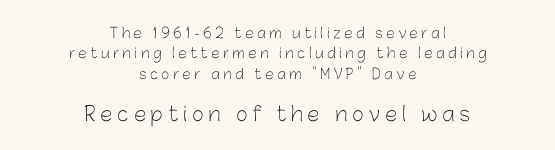
Vertical stems look standard width or narrower in stroke. This is the regular roman posture of the typeface. The following chunk of copy outweighs the initial chunk in type size. Tracking here is generous; glyphs stand well apart from one another.
